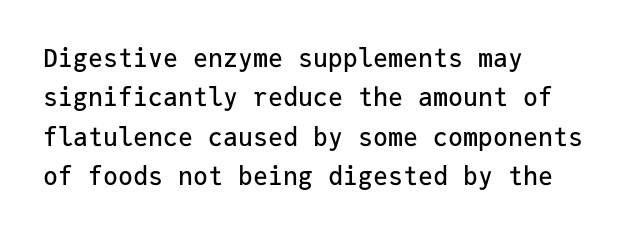
The image shows 25 px text type, upright; set left-aligned, normal line spacing (1.58x), normal letter spacing, not underlined.
